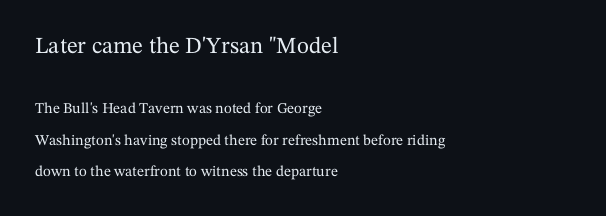
The image shows 23 px text type, upright; set left-aligned, loose line spacing (2.09x), normal letter spacing, not underlined; the first (top) block is 1.53x larger.
